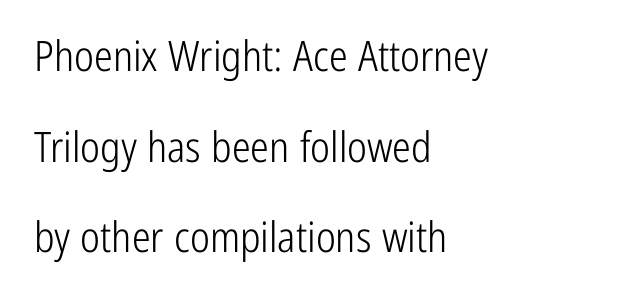
Q: Is the text bold? A: No.
Q: Is the text italic (slanted)? A: No, it is upright.
Q: Is the typeface a serif or a sans-serif typeface? A: Sans-serif.
Q: Is the text underlined? A: No.
Q: How is the paragraph aligned? A: Left-aligned.
Q: Is the spacing between letters normal or unusually wide? A: Normal.
Q: Is the spacing between lines tight, normal or loose? A: Loose.
Q: Width (condensed, normal, or wide)? A: Condensed.
Q: Stroke contrast? A: Low.
Q: x-height? A: Medium.
Q: Monospaced? A: No.
